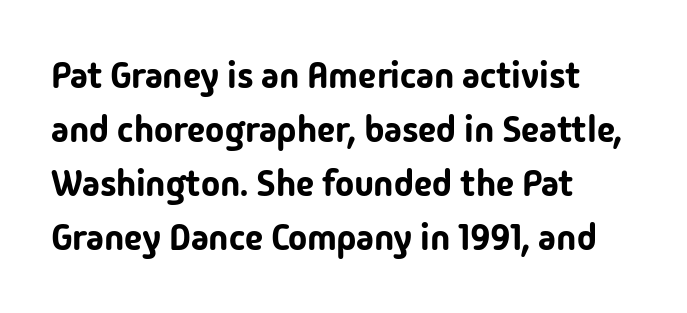
{"serif": "no", "italic": "no", "width": "normal", "stroke_contrast": "low", "x_height": "medium", "monospaced": "no", "underline": "no", "align": "left", "line_spacing": "normal", "line_spacing_ratio": 1.5, "letter_spacing": "normal", "letter_spacing_em": 0.0, "glyph_px": 36}
